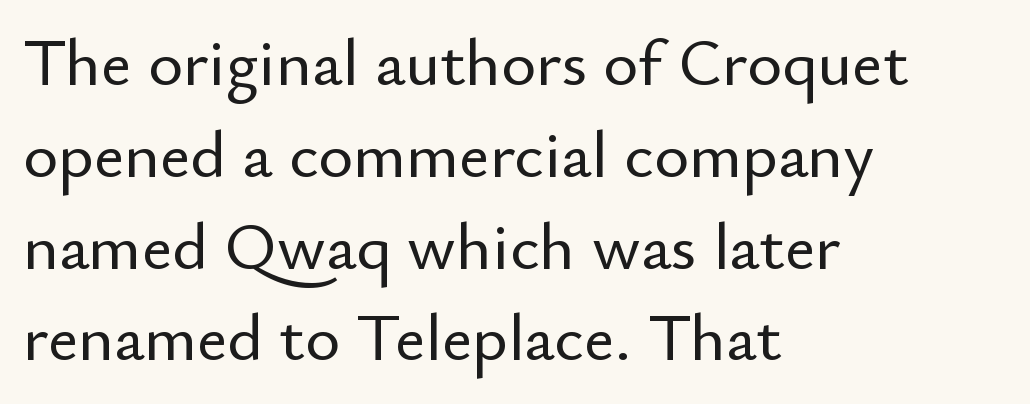
{"serif": "no", "italic": "no", "width": "normal", "stroke_contrast": "low", "x_height": "small", "monospaced": "no", "underline": "no", "align": "left", "line_spacing": "normal", "line_spacing_ratio": 1.37, "letter_spacing": "normal", "letter_spacing_em": 0.0, "glyph_px": 67}
